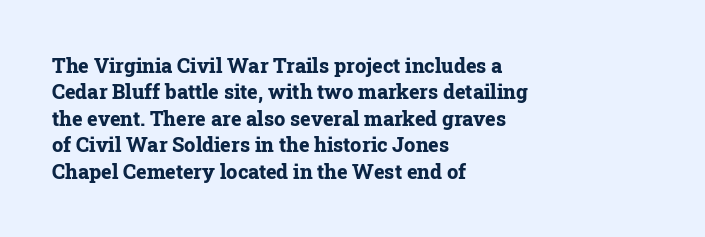
Q: Is the text bold? A: Yes.
Q: Is the text italic (slanted)? A: No, it is upright.
Q: Is the text underlined? A: No.
Q: How is the paragraph aligned? A: Left-aligned.
Q: Is the spacing between letters normal or unusually wide? A: Normal.
Q: Is the spacing between lines tight, normal or loose? A: Normal.
